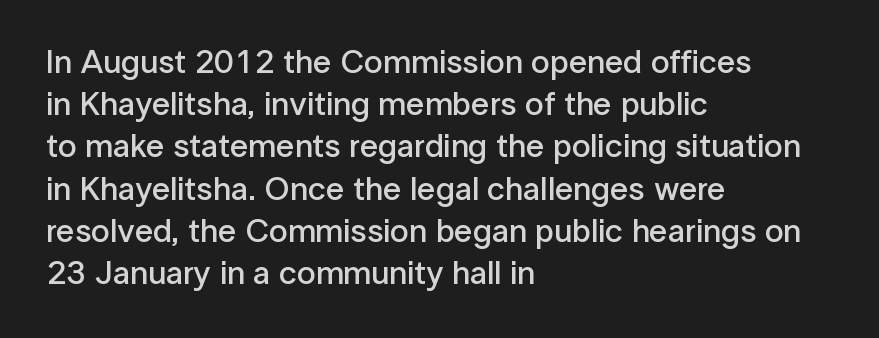
Q: Is the text bold? A: Semi-bold.
Q: Is the text italic (slanted)? A: No, it is upright.
Q: Is the typeface a serif or a sans-serif typeface? A: Sans-serif.
Q: Is the text underlined? A: No.
Q: How is the paragraph aligned? A: Left-aligned.
Q: Is the spacing between letters normal or unusually wide? A: Normal.
Q: Is the spacing between lines tight, normal or loose? A: Normal.
Q: Width (condensed, normal, or wide)? A: Normal.
Q: Stroke contrast? A: Low.
Q: x-height? A: Medium.
Q: Monospaced? A: No.
